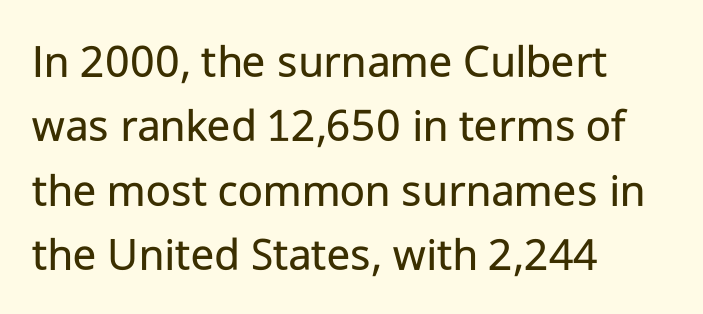
Q: Is the text bold? A: No.
Q: Is the text italic (slanted)? A: No, it is upright.
Q: Is the typeface a serif or a sans-serif typeface? A: Sans-serif.
Q: Is the text underlined? A: No.
Q: How is the paragraph aligned? A: Left-aligned.
Q: Is the spacing between letters normal or unusually wide? A: Normal.
Q: Is the spacing between lines tight, normal or loose? A: Normal.
Q: Width (condensed, normal, or wide)? A: Normal.
Q: Stroke contrast? A: Low.
Q: x-height? A: Medium.
Q: Monospaced? A: No.
